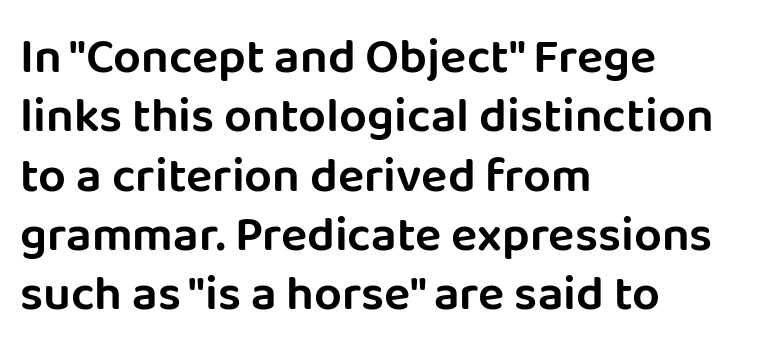
Q: Is the text italic (slanted)? A: No, it is upright.
Q: Is the typeface a serif or a sans-serif typeface? A: Sans-serif.
Q: Is the text underlined? A: No.
Q: How is the paragraph aligned? A: Left-aligned.
Q: Is the spacing between letters normal or unusually wide? A: Normal.
Q: Width (condensed, normal, or wide)? A: Normal.
Q: Stroke contrast? A: Low.
Q: x-height? A: Large.
Q: Monospaced? A: No.
